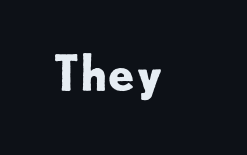
{"serif": "no", "italic": "no", "bold": "yes", "weight": "bold", "width": "normal", "stroke_contrast": "low", "x_height": "small", "monospaced": "no", "underline": "no", "letter_spacing": "normal", "letter_spacing_em": 0.0, "glyph_px": 48}
